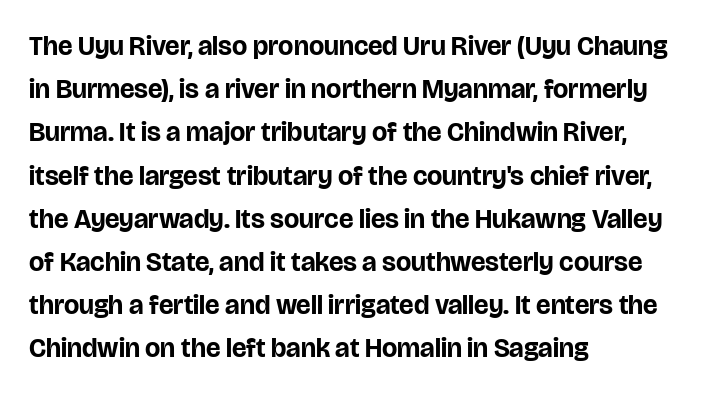
The image shows 27 px bold type, upright; set left-aligned, normal line spacing (1.6x), normal letter spacing, not underlined.
